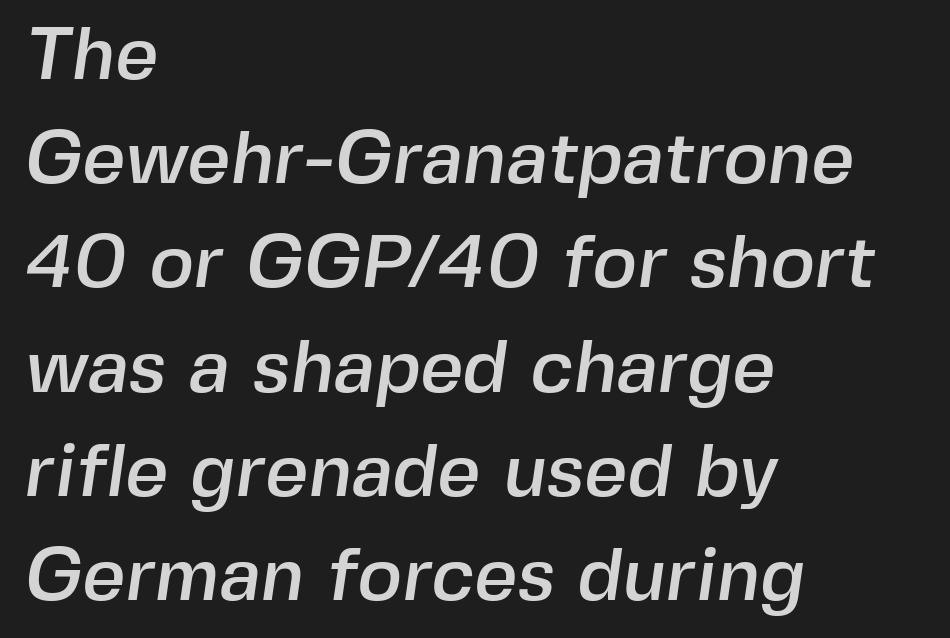
{"serif": "no", "width": "normal", "x_height": "medium", "monospaced": "no", "underline": "no", "align": "left", "line_spacing": "normal", "line_spacing_ratio": 1.39, "letter_spacing": "normal", "letter_spacing_em": 0.0, "glyph_px": 75}
